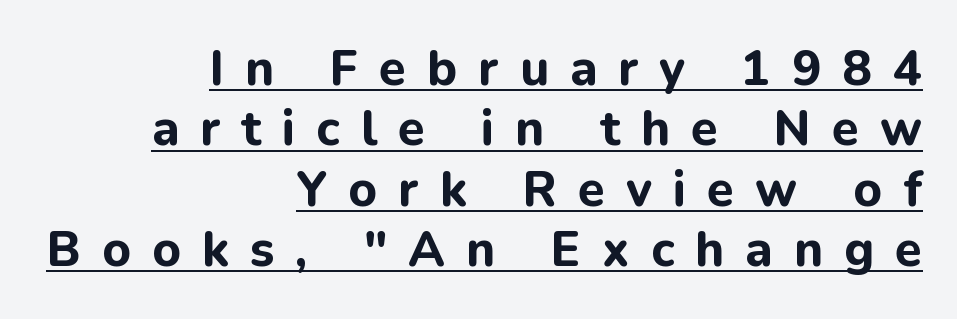
Is this a fixed-width face? No — the glyphs have proportional, varying widths. Look at the bottom of the vertical strokes: they stop flat, with no serifs. The face used here appears with an underline applied. Leftover space on each line is placed entirely before the opening word. Posture: straight, roman, zero tilt. This sample uses expanded letter spacing, leaving extra air between glyphs.
